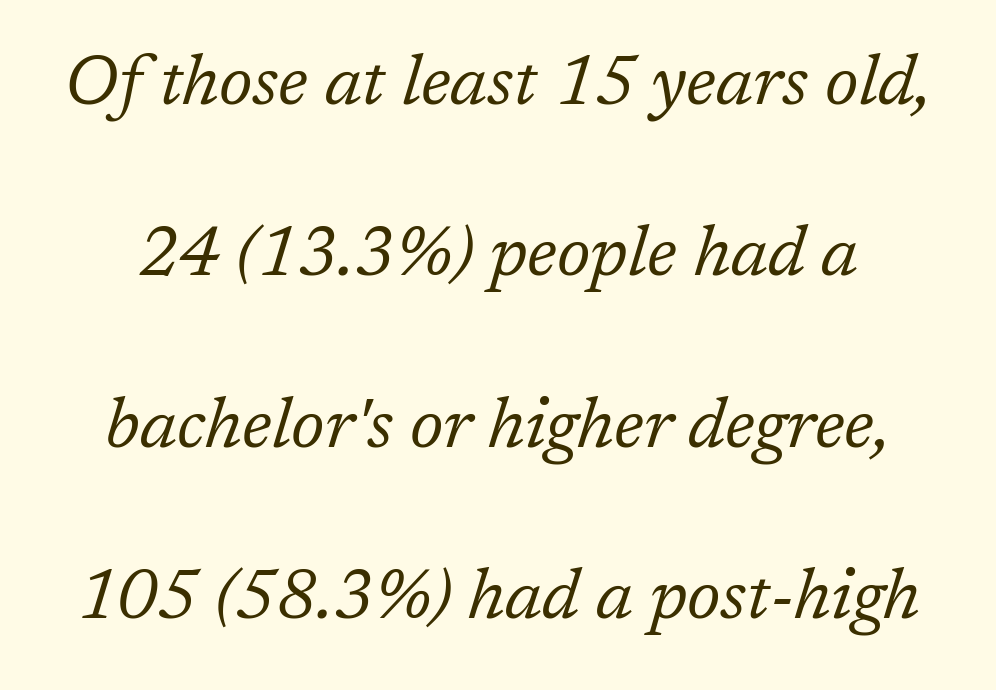
You could call the tracking neutral — neither tight nor loose. The glyphs look as if they've been sheared to an angle. Is there much room between lines? Yes — plenty of vertical air separates them. Examine the stroke ends and you'll spot serifs.
